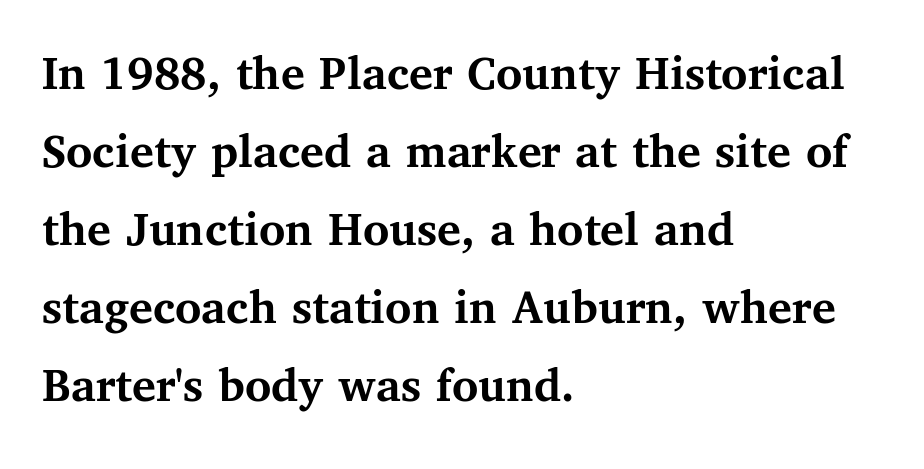
The image shows 50 px semibold serif type, upright; set left-aligned, normal line spacing (1.56x), normal letter spacing, not underlined; medium stroke contrast and a medium x-height.
